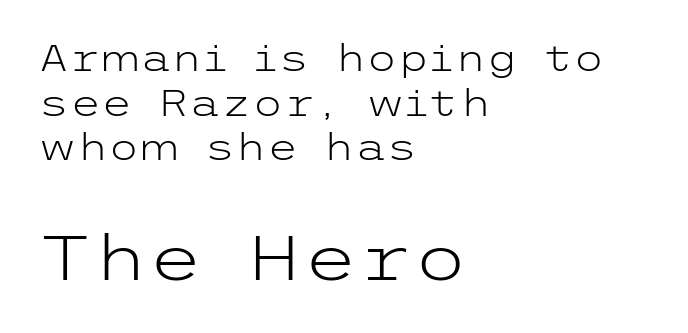
Upright lettering throughout. The paragraph has a hard left edge and a soft right edge. Has an underline been added? It has not. Size contrast runs from small at the top to large at the bottom. Words appear dense and cohesive because spacing is normal.
